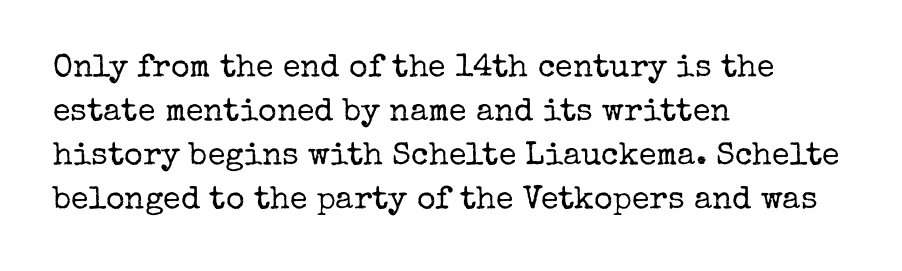
{"serif": "yes", "italic": "no", "bold": "no", "weight": "regular", "width": "normal", "stroke_contrast": "low", "x_height": "medium", "monospaced": "no", "underline": "no", "align": "left", "line_spacing": "normal", "line_spacing_ratio": 1.37, "letter_spacing": "normal", "letter_spacing_em": 0.0, "glyph_px": 32}
